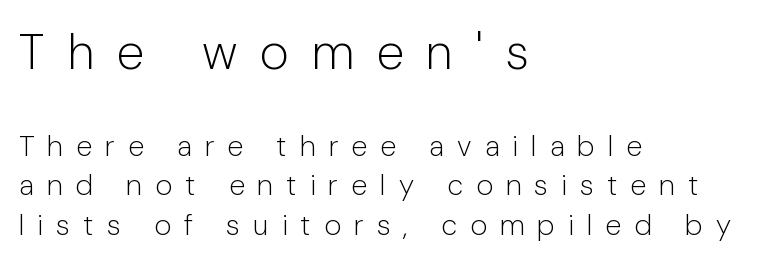
Horizontal alignment here is leftward, the default for most running prose. This rendering employs a face without finishing strokes, i.e., a sans-serif. Which chunk is bigger? The first one — the top block dwarfs the bottom. Descenders are the only things crossing below the line.
